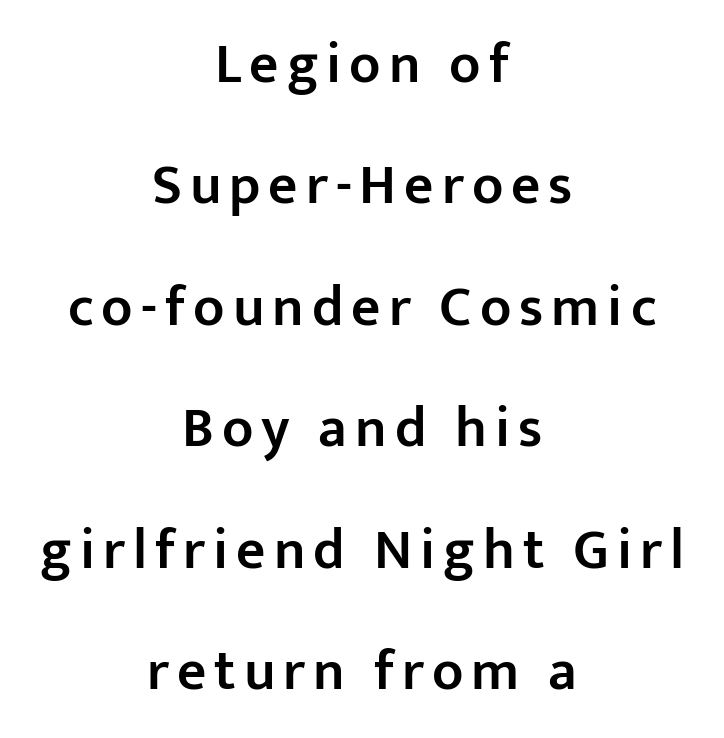
The characters look somewhat weighty, a semibold short of true bold. If you measured baseline to baseline, you'd find a long distance. Think of a printed novel: that variable character pitch is what you see here. The paragraph has two soft edges and a firm central axis. The font family rendered here belongs to the sans-serif group.
